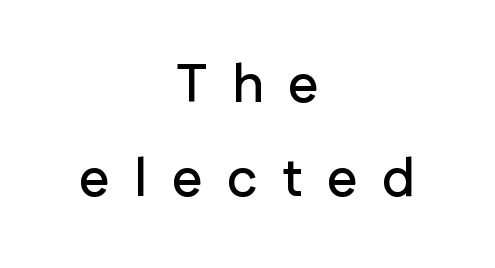
Both edges are ragged and mirror each other, which tells us the setting is centered. Is this a fixed-width face? No — the glyphs have proportional, varying widths. The type family on display is of the sans-serif kind. Is there any slant? The stems are plumb. Anything drawn beneath the words? Only blank space. In terms of letterspacing, this is a distinctly airy, spread setting.
